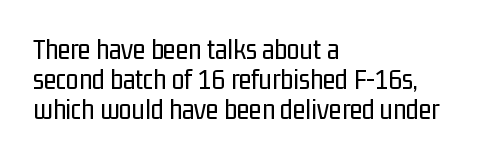
{"serif": "no", "italic": "no", "bold": "no", "weight": "regular", "width": "condensed", "stroke_contrast": "low", "x_height": "medium", "monospaced": "no", "underline": "no", "align": "left", "line_spacing": "tight", "line_spacing_ratio": 1.03, "letter_spacing": "normal", "letter_spacing_em": 0.0, "glyph_px": 29}
